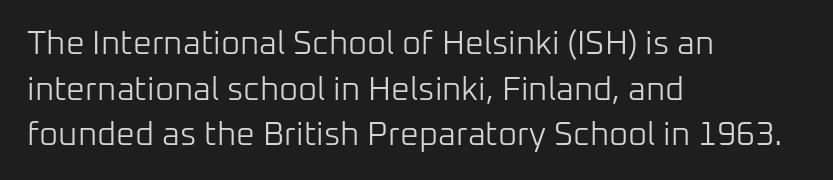
The image shows 33 px light sans-serif type, upright; set left-aligned, normal line spacing (1.38x), normal letter spacing, not underlined; low stroke contrast and a medium x-height.
